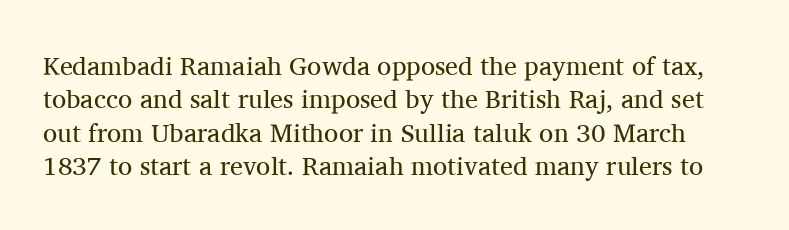
{"italic": "no", "bold": "no", "underline": "no", "line_spacing": "normal", "line_spacing_ratio": 1.28, "letter_spacing": "normal", "letter_spacing_em": 0.0, "glyph_px": 26}
